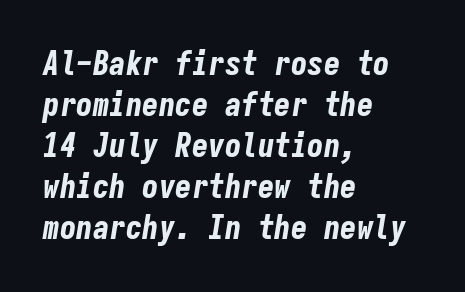
The image shows 33 px bold, condensed type, italic (leaning right), monospaced; set left-aligned, line spacing 1.24x, normal letter spacing, not underlined; low stroke contrast and a medium x-height.
